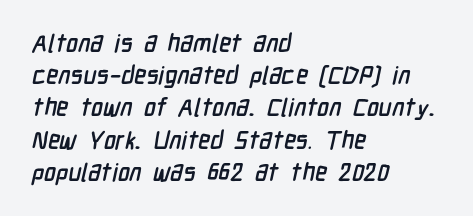
What stands out about the letter spacing? Nothing — it is the standard amount. Each row of text sits above clean, open space. Line beginnings align vertically; line endings do not. The leading is moderate, giving the passage an even texture.
